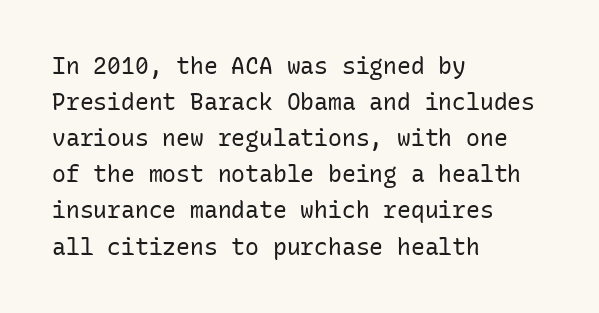
The image shows 23 px text type, upright; set left-aligned, normal line spacing (1.57x), normal letter spacing, not underlined.
